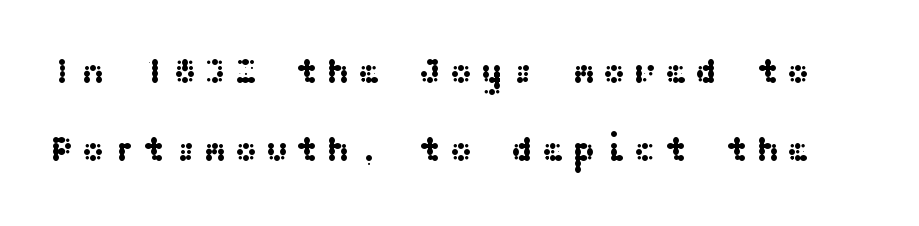
{"serif": "no", "italic": "no", "width": "wide", "stroke_contrast": "medium", "x_height": "medium", "underline": "no", "line_spacing": "loose", "line_spacing_ratio": 2.22, "letter_spacing": "wide", "letter_spacing_em": 0.21, "glyph_px": 35}
